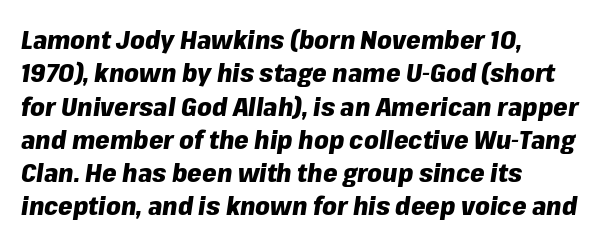
The image shows 26 px bold type, italic (leaning right); set left-aligned, normal line spacing (1.28x), normal letter spacing, not underlined.
